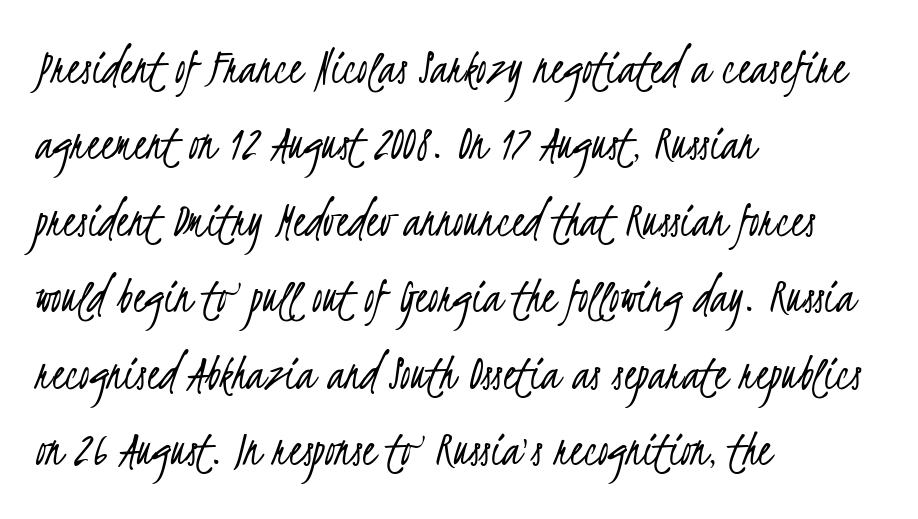
{"serif": "no", "bold": "no", "weight": "light", "width": "condensed", "stroke_contrast": "low", "x_height": "small", "monospaced": "no", "underline": "no", "align": "left", "line_spacing": "normal", "line_spacing_ratio": 1.47, "letter_spacing": "normal", "letter_spacing_em": 0.0, "glyph_px": 52}
